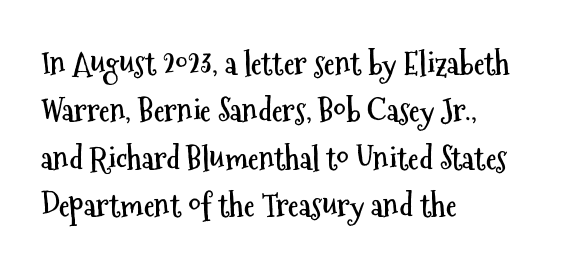
The leading is moderate, giving the passage an even texture. The gap between lines stays unmarked. These lines are set flush left with a ragged right edge. The line texture is even and compact thanks to regular tracking. Spacing verdict: proportional, widths tailored to each character.
